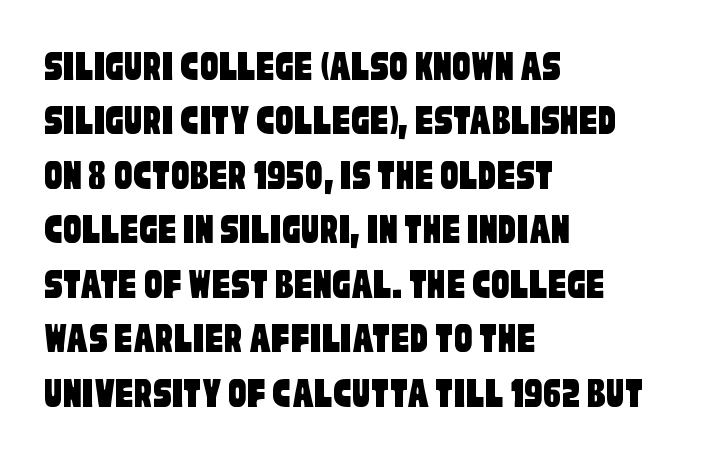
The image shows 45 px condensed sans-serif type; set left-aligned, line spacing 1.21x, normal letter spacing, not underlined; low stroke contrast and a large x-height.
